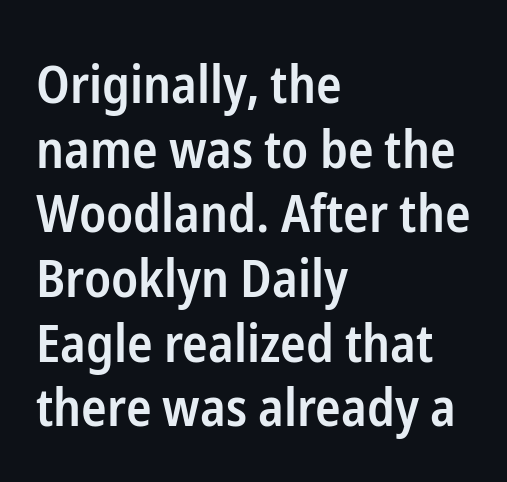
{"serif": "no", "italic": "no", "bold": "semi", "weight": "semibold", "width": "condensed", "stroke_contrast": "low", "x_height": "medium", "monospaced": "no", "underline": "no", "align": "left", "line_spacing_ratio": 1.22, "letter_spacing": "normal", "letter_spacing_em": 0.0, "glyph_px": 53}
